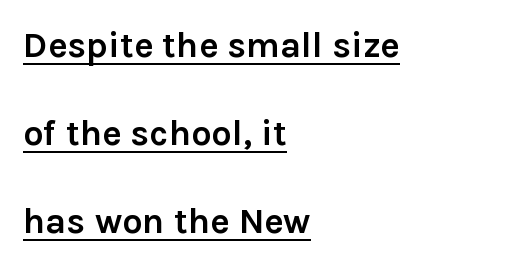
{"serif": "no", "italic": "no", "bold": "yes", "weight": "semibold", "width": "normal", "stroke_contrast": "low", "x_height": "medium", "monospaced": "no", "underline": "yes", "align": "left", "line_spacing": "loose", "line_spacing_ratio": 2.44, "letter_spacing": "normal", "letter_spacing_em": 0.0, "glyph_px": 36}
